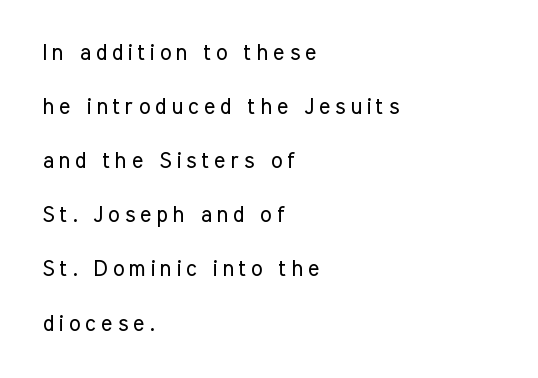
{"italic": "no", "bold": "no", "underline": "no", "align": "left", "line_spacing": "loose", "line_spacing_ratio": 2.46, "letter_spacing": "wide", "letter_spacing_em": 0.22, "glyph_px": 22}
